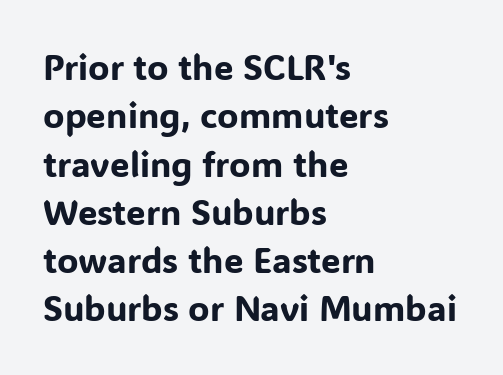
The image shows 35 px sans-serif type, upright; set left-aligned, normal line spacing (1.38x), normal letter spacing, not underlined; low stroke contrast and a medium x-height.
